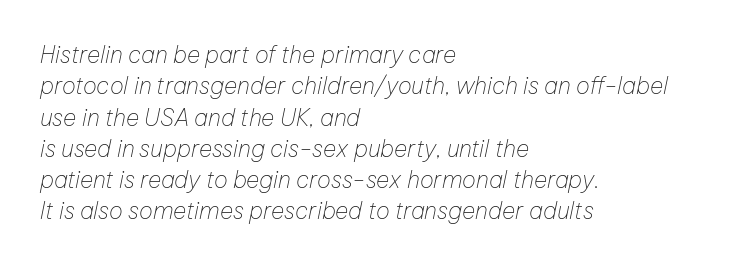
Q: Is the text bold? A: No.
Q: Is the text italic (slanted)? A: Yes, it leans right by about 12 degrees.
Q: Is the text underlined? A: No.
Q: How is the paragraph aligned? A: Left-aligned.
Q: Is the spacing between letters normal or unusually wide? A: Normal.
Q: Is the spacing between lines tight, normal or loose? A: Normal.
